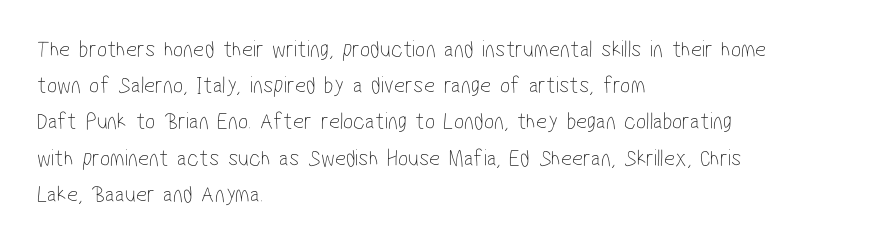
The foot of each line stays bare and open. Between one letter and the next there's only the usual sliver of space. The paragraph shown leans on its left margin. Whoever set this chose a conventional vertical rhythm. The strokes are not fattened; the text isn't bold.
